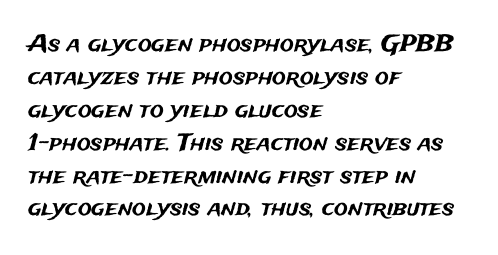
Q: Is the text italic (slanted)? A: Yes.
Q: Is the text underlined? A: No.
Q: How is the paragraph aligned? A: Left-aligned.
Q: Is the spacing between letters normal or unusually wide? A: Normal.
Q: Is the spacing between lines tight, normal or loose? A: Normal.
